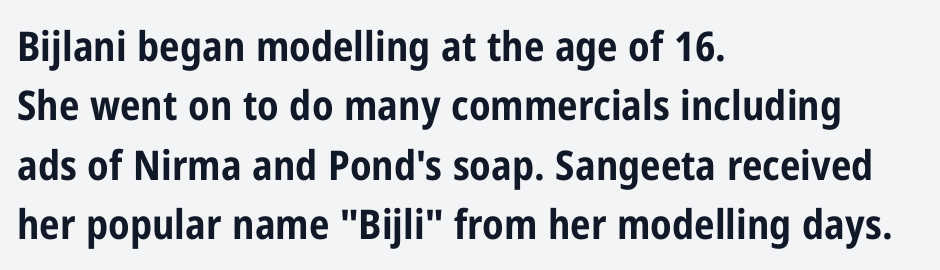
Any mark beneath the type? The region is blank. Varying glyph widths throughout — classic text-font behaviour. Look at the tracking — it's just the regular setting, nothing added. Leftover space on each line is placed entirely after the last word. Every character sits straight up, as roman type does. Notice how descenders clear the ascenders below comfortably — that's standard leading.
